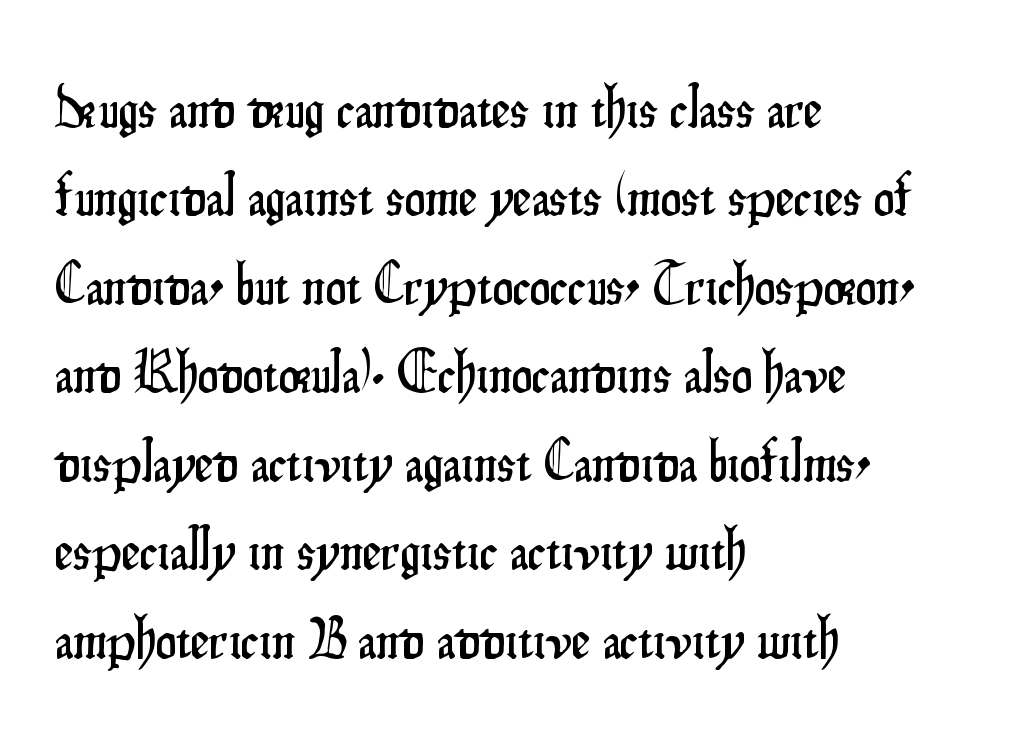
{"serif": "no", "italic": "no", "width": "condensed", "stroke_contrast": "low", "x_height": "small", "monospaced": "no", "underline": "no", "align": "left", "line_spacing": "normal", "line_spacing_ratio": 1.5, "letter_spacing": "normal", "letter_spacing_em": 0.0, "glyph_px": 59}
